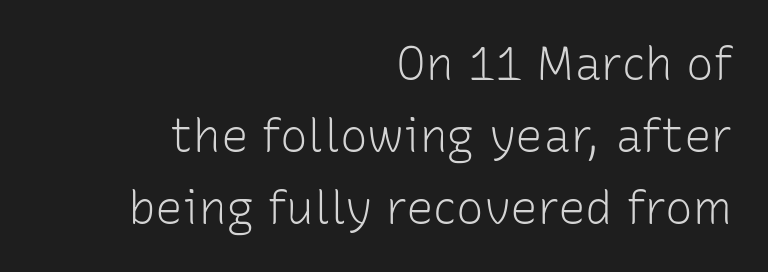
The image shows 46 px light sans-serif type, upright; set right-aligned, normal line spacing (1.56x), normal letter spacing, not underlined; low stroke contrast and a medium x-height.
